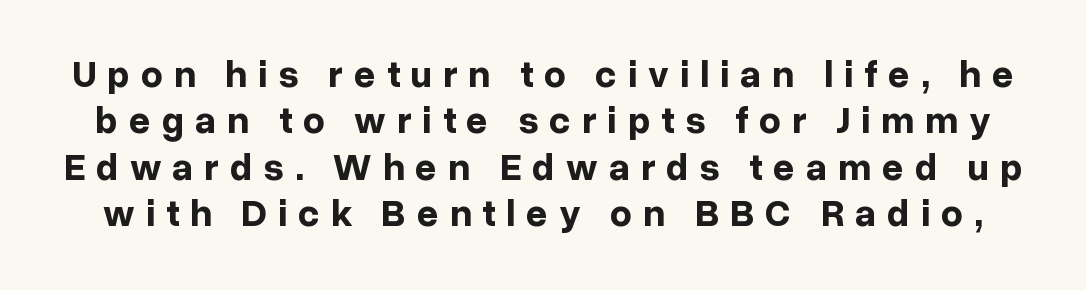
Between one letter and the next there's a generous, obvious gap. Designer's note — italics off, roman on. Any mark beneath the type? The region is blank. The designer went with a sans here, leaving each stem footless. Thick stems and heavy bowls — unmistakably bold.
